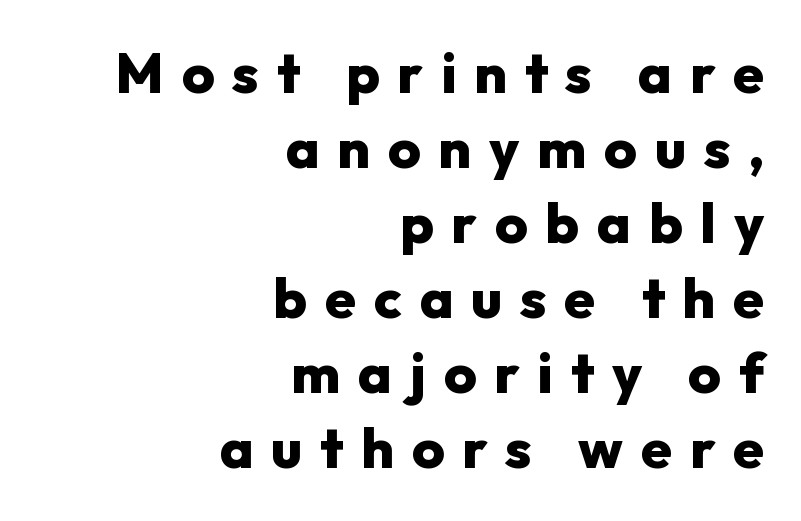
The image shows 56 px heavy sans-serif type, upright; set right-aligned, normal line spacing (1.34x), unusually wide letter spacing (+0.32 em), not underlined; low stroke contrast and a medium x-height.
